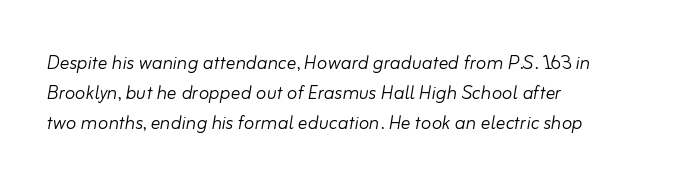
Q: Is the text bold? A: No.
Q: Is the text italic (slanted)? A: Yes, it leans right by about 10 degrees.
Q: Is the text underlined? A: No.
Q: How is the paragraph aligned? A: Left-aligned.
Q: Is the spacing between letters normal or unusually wide? A: Normal.
Q: Is the spacing between lines tight, normal or loose? A: Normal.
